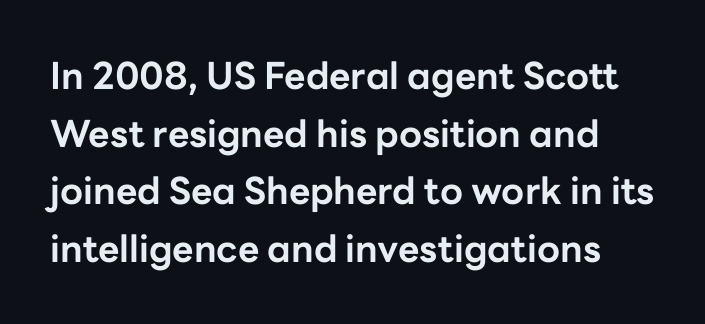
Q: Is the text bold? A: Yes.
Q: Is the text italic (slanted)? A: No, it is upright.
Q: Is the typeface a serif or a sans-serif typeface? A: Sans-serif.
Q: Is the text underlined? A: No.
Q: Is the spacing between letters normal or unusually wide? A: Normal.
Q: Is the spacing between lines tight, normal or loose? A: Normal.
Q: Width (condensed, normal, or wide)? A: Normal.
Q: Stroke contrast? A: Low.
Q: x-height? A: Medium.
Q: Monospaced? A: No.
